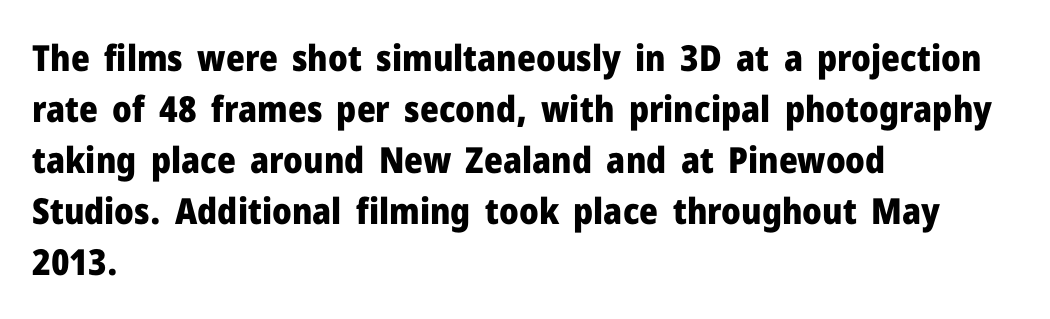
{"serif": "no", "italic": "no", "bold": "yes", "weight": "heavy", "width": "normal", "stroke_contrast": "low", "x_height": "medium", "monospaced": "no", "underline": "no", "align": "left", "line_spacing": "normal", "line_spacing_ratio": 1.42, "letter_spacing": "normal", "letter_spacing_em": 0.0, "glyph_px": 36}
